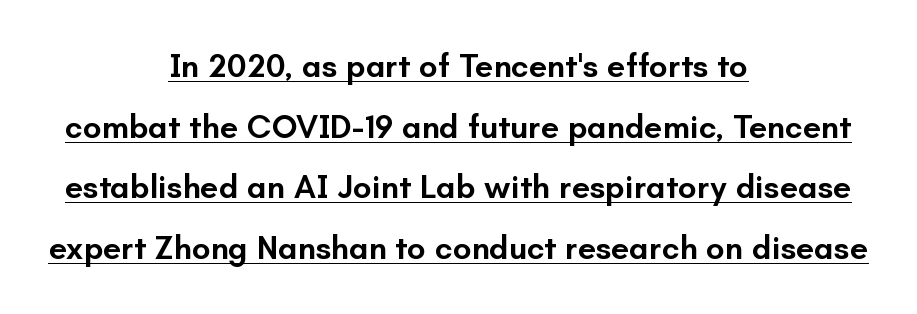
Underlined type. Nobody touched the tracking dial on this one. The typography opts for an upright posture over an oblique one. Is the block centered? Yes — each line is placed symmetrically about the middle. You could not count columns in this text — the font is proportionally spaced. These lines are composed in type without serifs.
